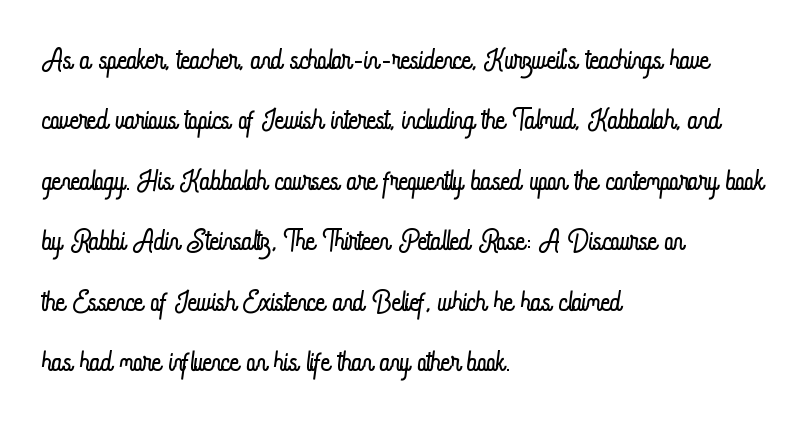
Q: Is the text bold? A: No.
Q: Is the text underlined? A: No.
Q: How is the paragraph aligned? A: Left-aligned.
Q: Is the spacing between letters normal or unusually wide? A: Normal.
Q: Is the spacing between lines tight, normal or loose? A: Normal.
Q: Width (condensed, normal, or wide)? A: Condensed.
Q: Stroke contrast? A: Low.
Q: x-height? A: Small.
Q: Monospaced? A: No.
